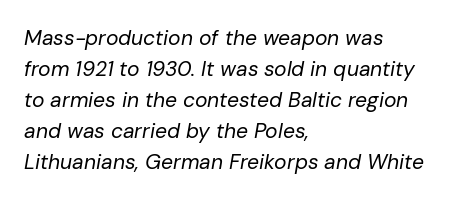
Does the copy run flush right? No — it runs flush left. Observe the lean: these are italic letterforms. Summary of weight: not heavy and not bold. Compared with typical paragraphs, the rows here are spaced about the same. Characters follow at the spacing the type designer built in.
